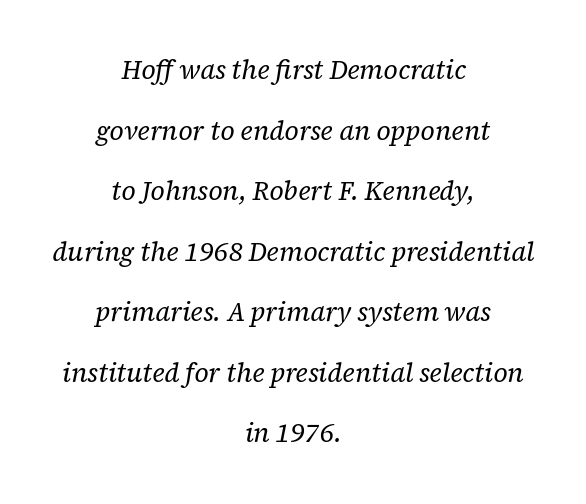
{"italic": "yes", "lean": "right", "slant_degrees": 12, "bold": "no", "underline": "no", "align": "center", "line_spacing": "loose", "line_spacing_ratio": 2.33, "letter_spacing": "normal", "letter_spacing_em": 0.0, "glyph_px": 26}
